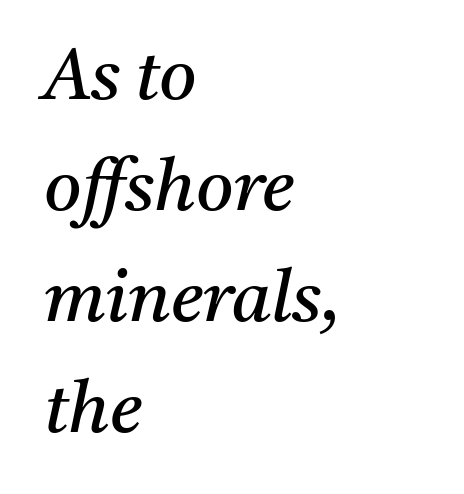
Q: Is the text bold? A: No.
Q: Is the text italic (slanted)? A: Yes, it leans right by about 11 degrees.
Q: Is the typeface a serif or a sans-serif typeface? A: Serif.
Q: Is the text underlined? A: No.
Q: How is the paragraph aligned? A: Left-aligned.
Q: Is the spacing between letters normal or unusually wide? A: Normal.
Q: Is the spacing between lines tight, normal or loose? A: Normal.
Q: Width (condensed, normal, or wide)? A: Normal.
Q: Stroke contrast? A: Medium.
Q: x-height? A: Medium.
Q: Monospaced? A: No.
